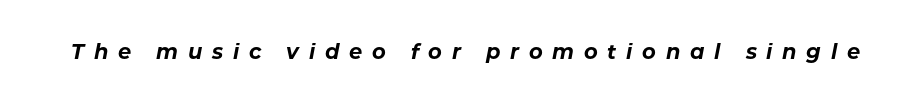
The image shows 21 px bold type, italic (leaning right); set unusually wide letter spacing (+0.46 em), not underlined.
